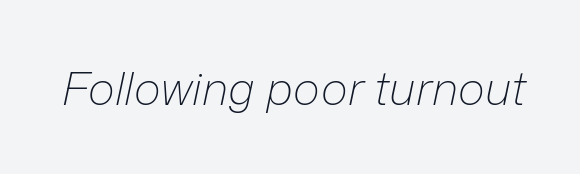
{"italic": "yes", "lean": "right", "slant_degrees": 12, "bold": "no", "weight": "light", "width": "normal", "stroke_contrast": "low", "x_height": "medium", "monospaced": "no", "underline": "no", "letter_spacing": "normal", "letter_spacing_em": 0.0, "glyph_px": 46}
